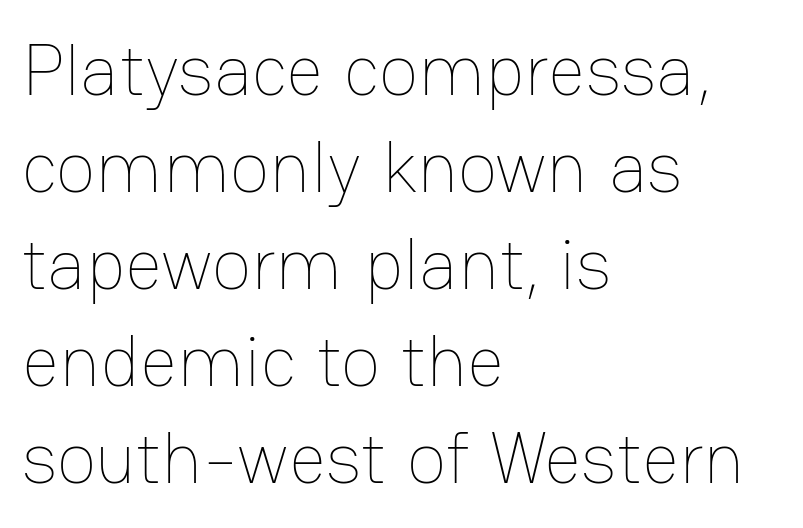
Honestly, the row spacing looks completely unremarkable. No extra ink here — the face is not bold. Plain, unruled lines of type. These lines were composed using upright roman letters. These lines are rendered in a variable-pitch font.
